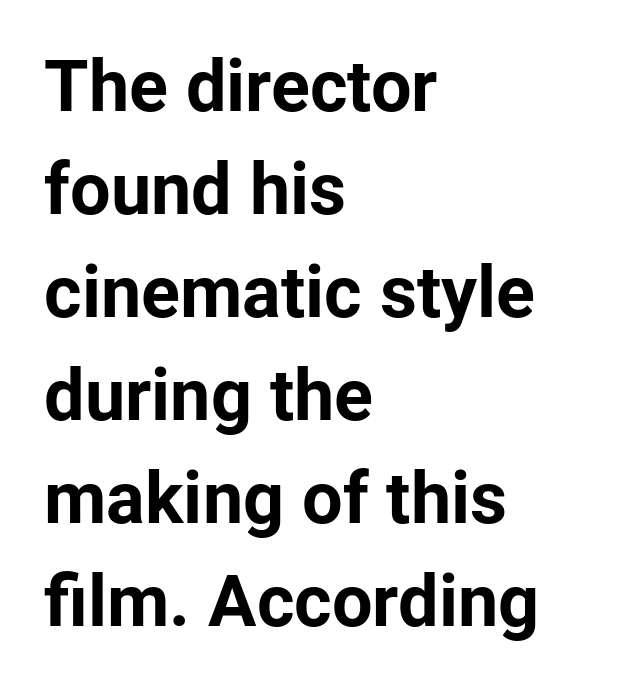
Q: Is the text bold? A: Yes.
Q: Is the text italic (slanted)? A: No, it is upright.
Q: Is the typeface a serif or a sans-serif typeface? A: Sans-serif.
Q: Is the text underlined? A: No.
Q: How is the paragraph aligned? A: Left-aligned.
Q: Is the spacing between letters normal or unusually wide? A: Normal.
Q: Is the spacing between lines tight, normal or loose? A: Normal.
Q: Width (condensed, normal, or wide)? A: Normal.
Q: Stroke contrast? A: Low.
Q: x-height? A: Medium.
Q: Monospaced? A: No.
